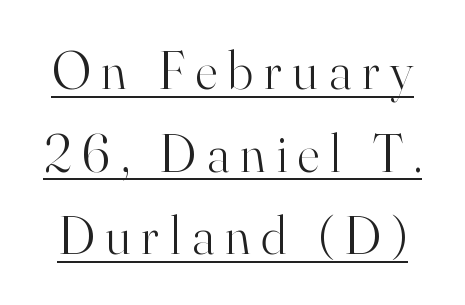
Q: Is the text bold? A: No.
Q: Is the text italic (slanted)? A: No, it is upright.
Q: Is the typeface a serif or a sans-serif typeface? A: Serif.
Q: Is the text underlined? A: Yes.
Q: Is the spacing between letters normal or unusually wide? A: Unusually wide.
Q: Is the spacing between lines tight, normal or loose? A: Normal.
Q: Width (condensed, normal, or wide)? A: Normal.
Q: Stroke contrast? A: High.
Q: x-height? A: Small.
Q: Monospaced? A: No.
